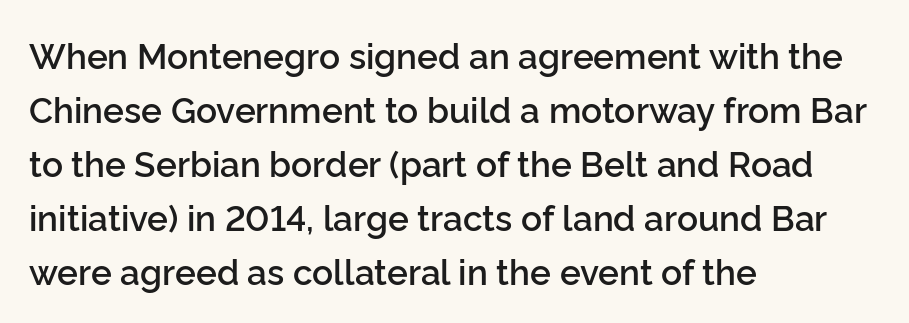
Q: Is the text bold? A: Semi-bold.
Q: Is the text italic (slanted)? A: No, it is upright.
Q: Is the typeface a serif or a sans-serif typeface? A: Sans-serif.
Q: Is the text underlined? A: No.
Q: How is the paragraph aligned? A: Left-aligned.
Q: Is the spacing between letters normal or unusually wide? A: Normal.
Q: Is the spacing between lines tight, normal or loose? A: Normal.
Q: Width (condensed, normal, or wide)? A: Normal.
Q: Stroke contrast? A: Low.
Q: x-height? A: Medium.
Q: Monospaced? A: No.
